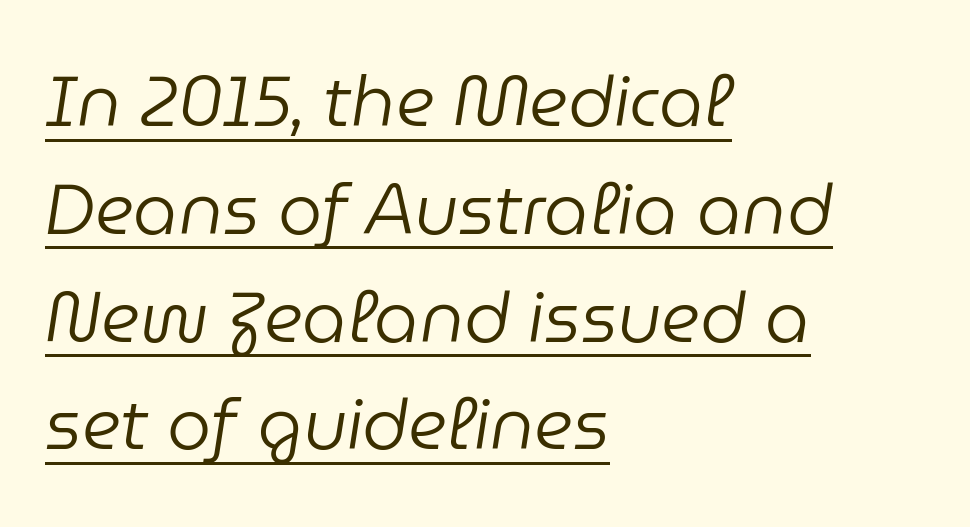
Underlined type. Is this a fixed-width face? No — the glyphs have proportional, varying widths. Baseline-to-baseline distance is the conventional proportion of letter height. The compositor pushed each line to the left boundary. Summary of weight: not heavy and not bold. Characters are canted at an angle relative to the baseline's perpendicular.
